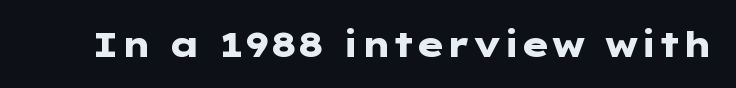
Q: Is the text bold? A: Yes.
Q: Is the text italic (slanted)? A: No, it is upright.
Q: Is the typeface a serif or a sans-serif typeface? A: Sans-serif.
Q: Is the text underlined? A: No.
Q: Is the spacing between letters normal or unusually wide? A: Normal.
Q: Width (condensed, normal, or wide)? A: Wide.
Q: Stroke contrast? A: Low.
Q: x-height? A: Medium.
